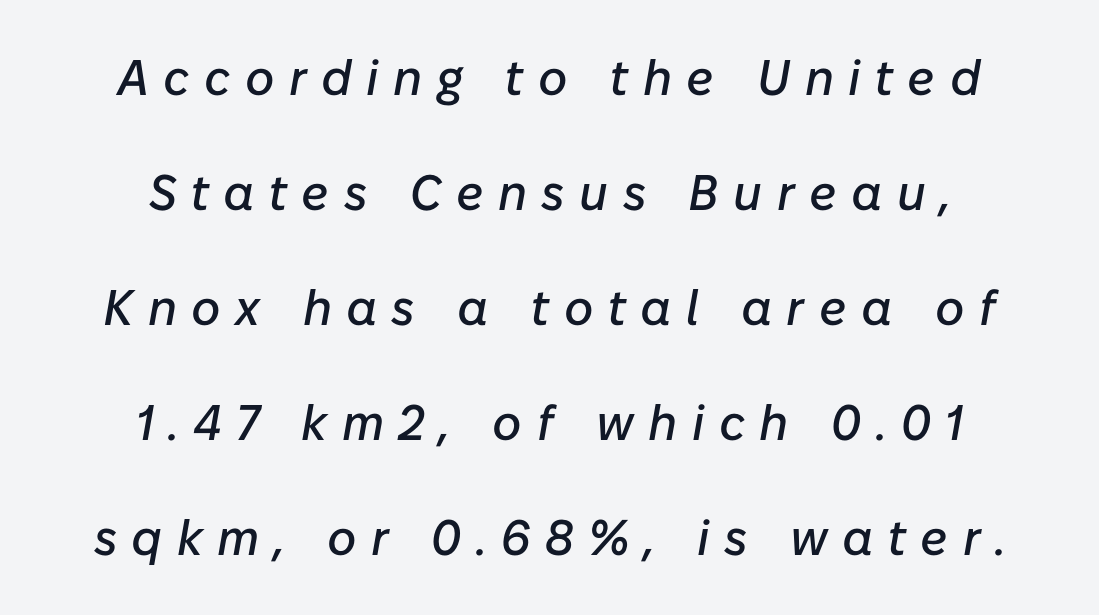
Q: Is the text italic (slanted)? A: Yes, it leans right by about 10 degrees.
Q: Is the text underlined? A: No.
Q: How is the paragraph aligned? A: Centered.
Q: Is the spacing between letters normal or unusually wide? A: Unusually wide.
Q: Is the spacing between lines tight, normal or loose? A: Loose.
Q: Width (condensed, normal, or wide)? A: Normal.
Q: Stroke contrast? A: Low.
Q: x-height? A: Medium.
Q: Monospaced? A: No.
